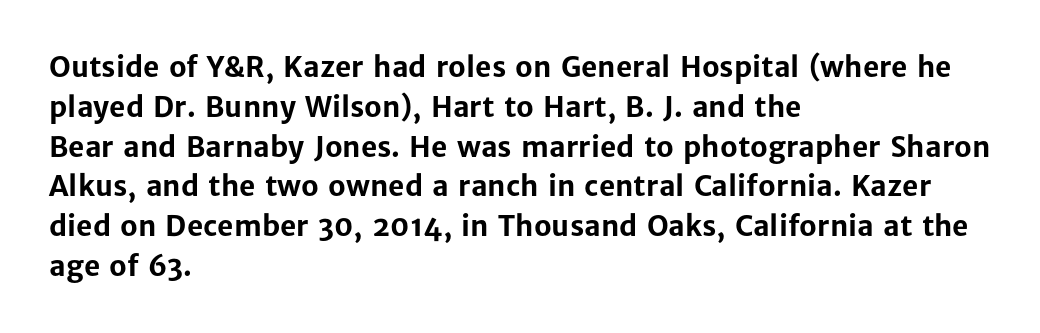
Q: Is the text bold? A: Yes.
Q: Is the text italic (slanted)? A: No, it is upright.
Q: Is the typeface a serif or a sans-serif typeface? A: Sans-serif.
Q: Is the text underlined? A: No.
Q: How is the paragraph aligned? A: Left-aligned.
Q: Is the spacing between letters normal or unusually wide? A: Normal.
Q: Is the spacing between lines tight, normal or loose? A: Normal.
Q: Width (condensed, normal, or wide)? A: Normal.
Q: Stroke contrast? A: Low.
Q: x-height? A: Medium.
Q: Monospaced? A: No.
